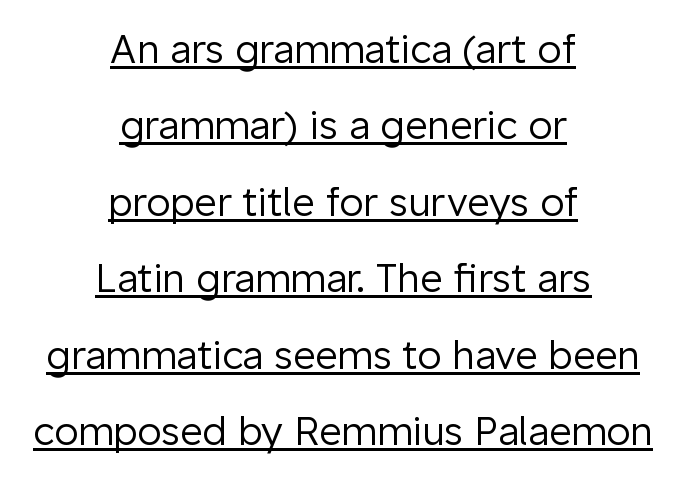
Q: Is the text bold? A: No.
Q: Is the text italic (slanted)? A: No, it is upright.
Q: Is the typeface a serif or a sans-serif typeface? A: Sans-serif.
Q: Is the text underlined? A: Yes.
Q: How is the paragraph aligned? A: Centered.
Q: Is the spacing between letters normal or unusually wide? A: Normal.
Q: Is the spacing between lines tight, normal or loose? A: Loose.
Q: Width (condensed, normal, or wide)? A: Normal.
Q: Stroke contrast? A: Low.
Q: x-height? A: Medium.
Q: Monospaced? A: No.
